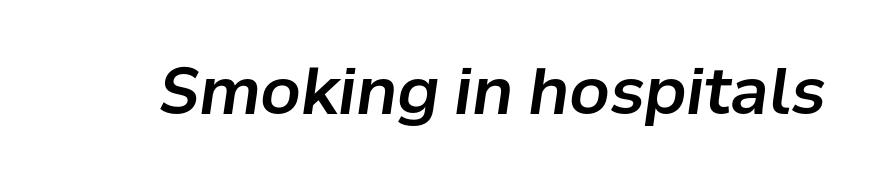
The image shows 64 px text type, italic (leaning right); set normal letter spacing, not underlined; low stroke contrast and a medium x-height.
